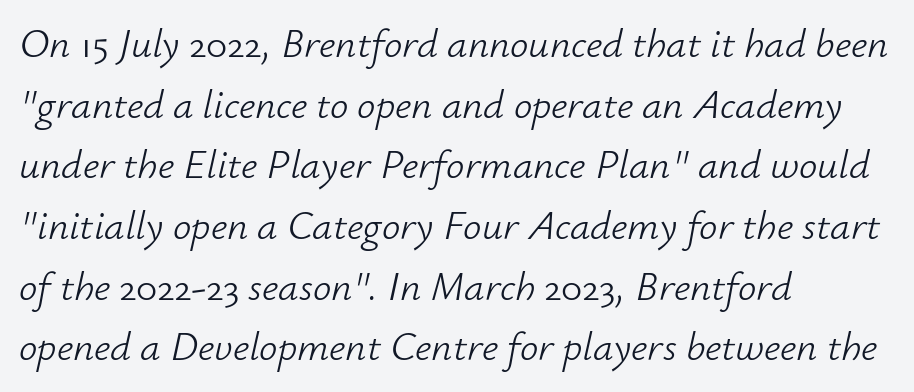
{"italic": "yes", "lean": "right", "slant_degrees": 12, "bold": "no", "weight": "light", "width": "normal", "stroke_contrast": "low", "x_height": "small", "monospaced": "no", "underline": "no", "align": "left", "line_spacing": "normal", "line_spacing_ratio": 1.48, "letter_spacing": "normal", "letter_spacing_em": 0.0, "glyph_px": 41}
